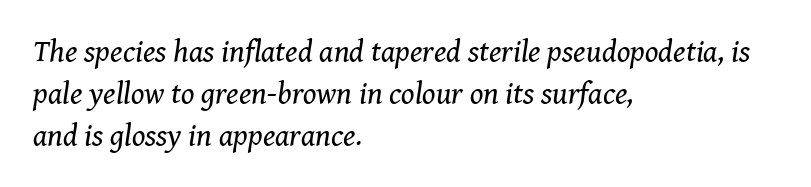
Style check: oblique. Each word holds together tightly as a unit, with standard inter-letter gaps. Unmarked baselines from the first word to the last. Vertically, the passage feels balanced, rows spaced as you'd expect. Each stroke keeps to a modest, everyday thickness or less. Varying glyph widths throughout — classic text-font behaviour.
